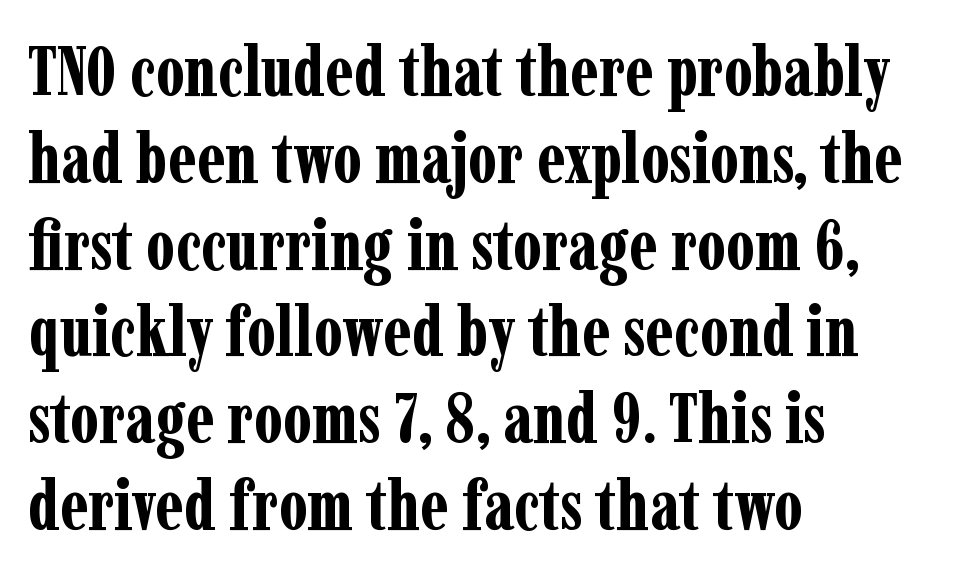
The image shows 70 px bold, condensed serif type, upright; set left-aligned, line spacing 1.24x, normal letter spacing, not underlined; low stroke contrast and a medium x-height.
